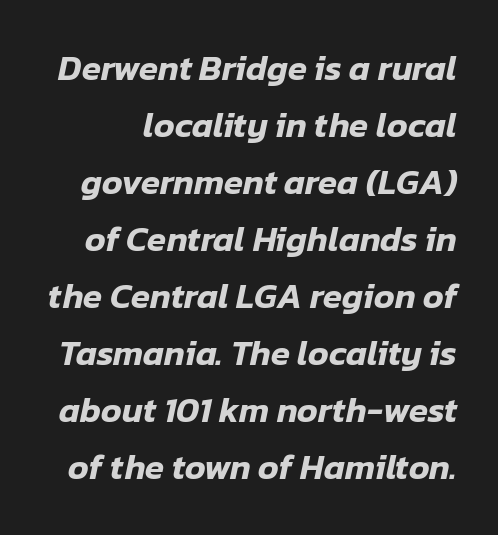
{"italic": "yes", "lean": "right", "slant_degrees": 12, "width": "normal", "stroke_contrast": "low", "x_height": "medium", "monospaced": "no", "underline": "no", "line_spacing": "normal", "line_spacing_ratio": 1.63, "letter_spacing": "normal", "letter_spacing_em": 0.0, "glyph_px": 35}
